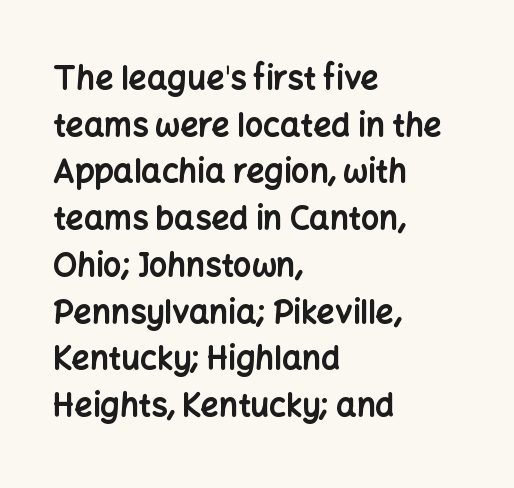
The image shows 32 px bold sans-serif type, upright; set left-aligned, normal line spacing (1.46x), normal letter spacing, not underlined; low stroke contrast and a medium x-height.
